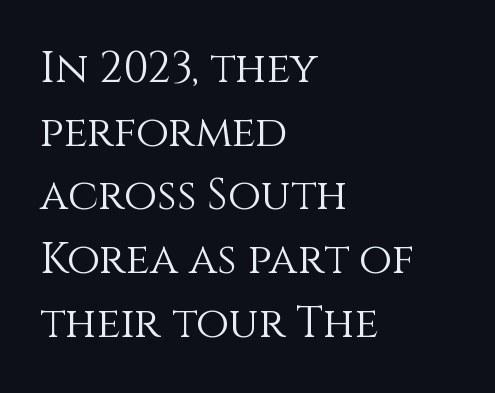
Q: Is the text bold? A: No.
Q: Is the text italic (slanted)? A: No, it is upright.
Q: Is the text underlined? A: No.
Q: How is the paragraph aligned? A: Left-aligned.
Q: Is the spacing between letters normal or unusually wide? A: Normal.
Q: Is the spacing between lines tight, normal or loose? A: Normal.
Q: Width (condensed, normal, or wide)? A: Normal.
Q: Stroke contrast? A: Medium.
Q: x-height? A: Large.
Q: Monospaced? A: No.
